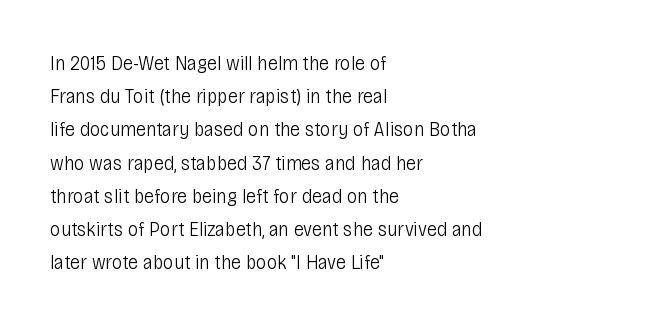
The face looks like a standard text weight, possibly lighter. Short and long lines alike share a common starting point at left. Vertically, the passage feels balanced, rows spaced as you'd expect. A bare baseline throughout the passage. Here the glyphs are tracked normally, forming tight word shapes.
